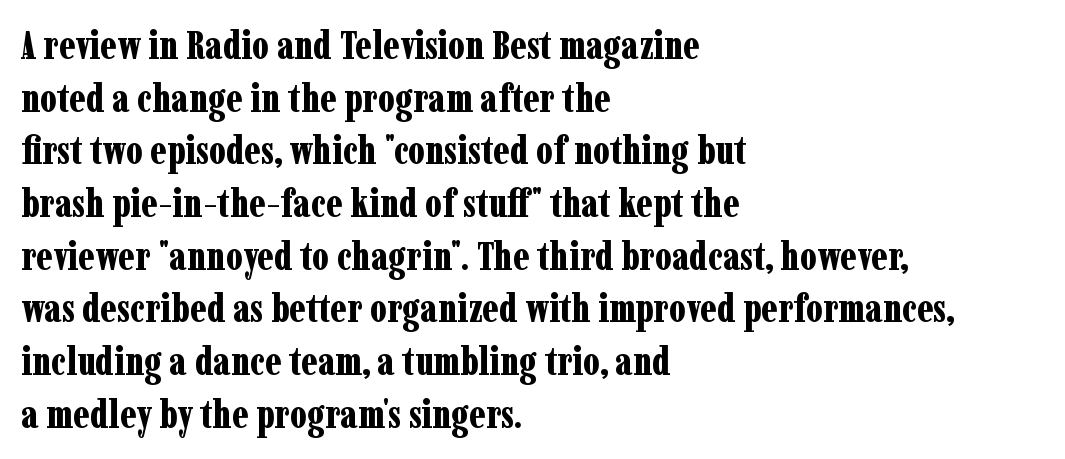
Q: Is the text bold? A: Yes.
Q: Is the text italic (slanted)? A: No, it is upright.
Q: Is the typeface a serif or a sans-serif typeface? A: Serif.
Q: Is the text underlined? A: No.
Q: How is the paragraph aligned? A: Left-aligned.
Q: Is the spacing between letters normal or unusually wide? A: Normal.
Q: Is the spacing between lines tight, normal or loose? A: Normal.
Q: Width (condensed, normal, or wide)? A: Condensed.
Q: Stroke contrast? A: Low.
Q: x-height? A: Medium.
Q: Monospaced? A: No.
